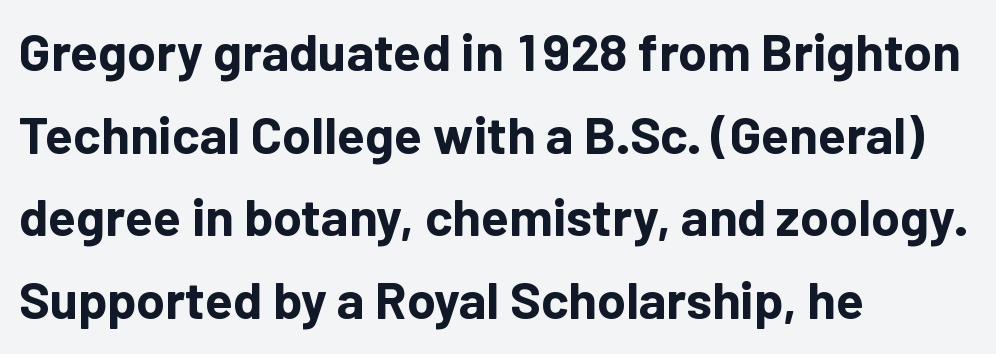
{"serif": "no", "italic": "no", "bold": "yes", "weight": "bold", "width": "normal", "stroke_contrast": "low", "x_height": "medium", "monospaced": "no", "underline": "no", "align": "left", "line_spacing": "normal", "line_spacing_ratio": 1.59, "letter_spacing": "normal", "letter_spacing_em": 0.0, "glyph_px": 52}
